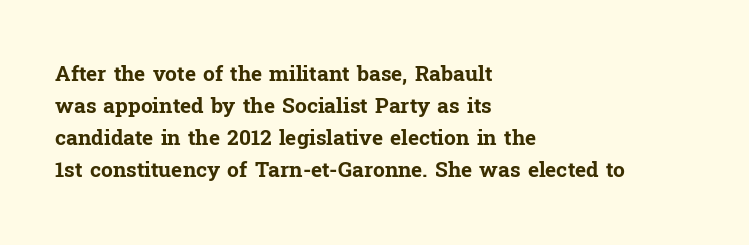
The image shows 21 px bold type, upright; set left-aligned, normal line spacing (1.52x), normal letter spacing, not underlined.
